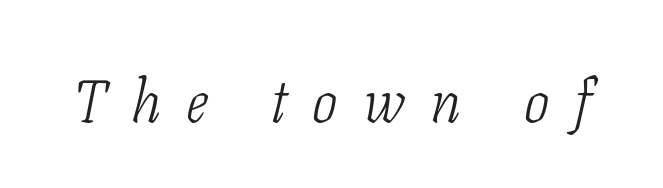
The image shows 60 px light, condensed serif type, italic (leaning right); set unusually wide letter spacing (+0.43 em), not underlined; low stroke contrast and a medium x-height.
